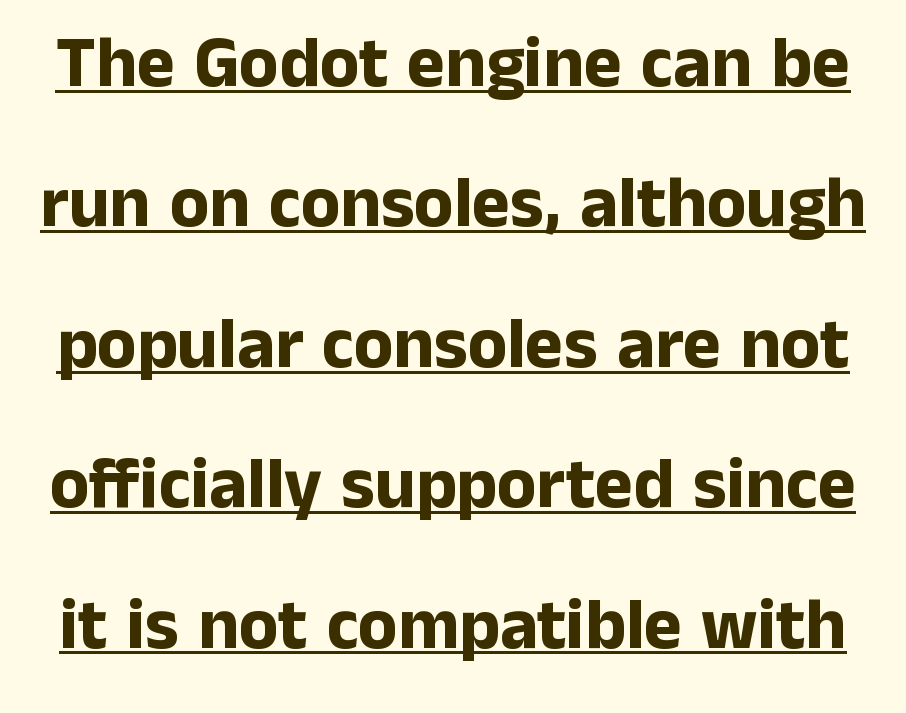
{"serif": "no", "italic": "no", "bold": "yes", "weight": "bold", "width": "normal", "stroke_contrast": "low", "x_height": "medium", "monospaced": "no", "underline": "yes", "line_spacing": "loose", "line_spacing_ratio": 1.95, "letter_spacing": "normal", "letter_spacing_em": 0.0, "glyph_px": 72}
